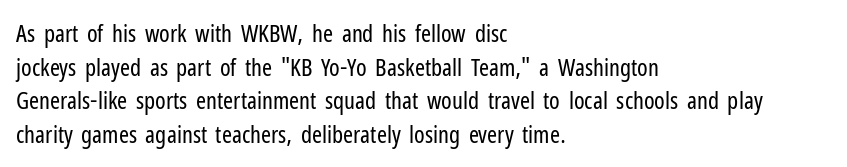
The image shows 24 px text type, upright; set left-aligned, normal line spacing (1.4x), normal letter spacing, not underlined.
